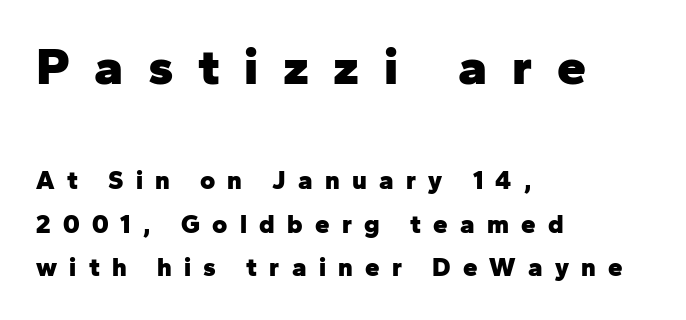
{"serif": "no", "italic": "no", "bold": "yes", "weight": "heavy", "width": "normal", "stroke_contrast": "low", "x_height": "medium", "monospaced": "no", "underline": "no", "align": "left", "line_spacing": "normal", "line_spacing_ratio": 1.68, "letter_spacing": "wide", "letter_spacing_em": 0.47, "larger_block": "first", "size_ratio": 2.0, "glyph_px": 52}
